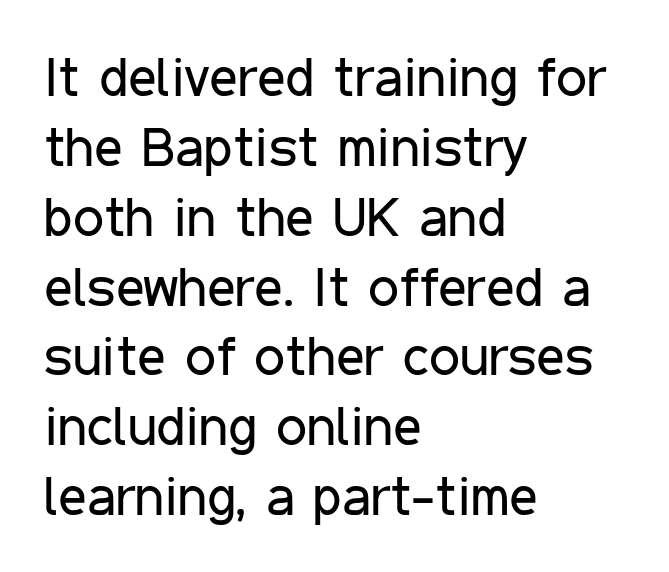
{"serif": "no", "italic": "no", "bold": "no", "weight": "regular", "width": "condensed", "stroke_contrast": "low", "x_height": "medium", "monospaced": "no", "underline": "no", "align": "left", "line_spacing": "normal", "line_spacing_ratio": 1.27, "letter_spacing": "normal", "letter_spacing_em": 0.0, "glyph_px": 55}
